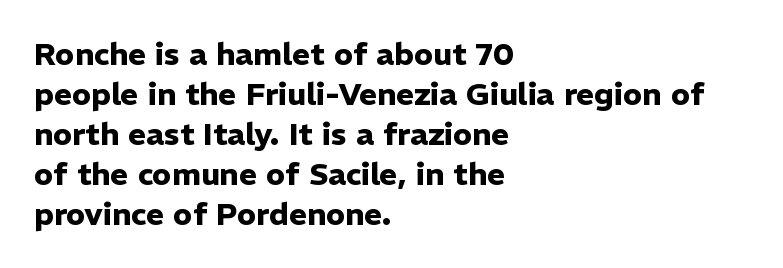
{"serif": "no", "italic": "no", "bold": "yes", "weight": "heavy", "width": "normal", "stroke_contrast": "low", "x_height": "medium", "monospaced": "no", "underline": "no", "align": "left", "line_spacing": "normal", "line_spacing_ratio": 1.29, "letter_spacing": "normal", "letter_spacing_em": 0.0, "glyph_px": 31}
